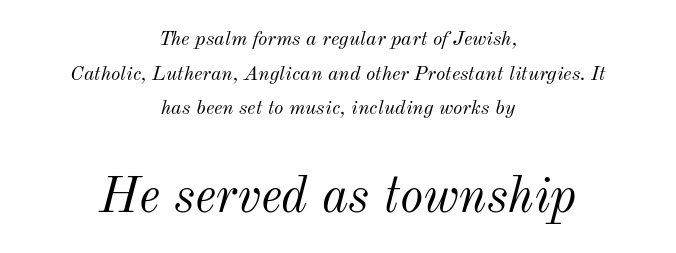
Q: Is the text bold? A: No.
Q: Is the text italic (slanted)? A: Yes, it leans right by about 12 degrees.
Q: Is the text underlined? A: No.
Q: How is the paragraph aligned? A: Centered.
Q: Is the spacing between letters normal or unusually wide? A: Normal.
Q: Which block of text is set in a larger size, the first (top) or the second (bottom)? A: The second (bottom) one.
Q: Width (condensed, normal, or wide)? A: Normal.
Q: Stroke contrast? A: Medium.
Q: x-height? A: Small.
Q: Monospaced? A: No.
